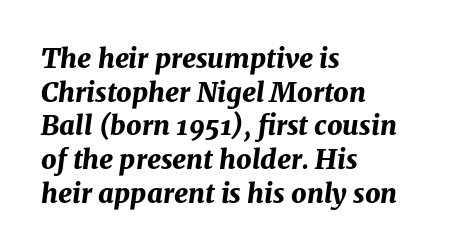
The image shows 27 px bold type, italic (leaning right); set left-aligned, normal line spacing (1.25x), normal letter spacing, not underlined.
